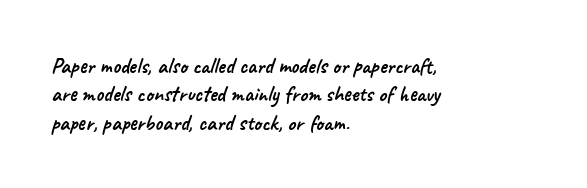
Successive baselines arrive at the customary interval. Spacing between characters is what you'd get straight out of the box. Teacher's note: observe the even left margin — that is flush-left alignment. Has an underline been added? It has not.
